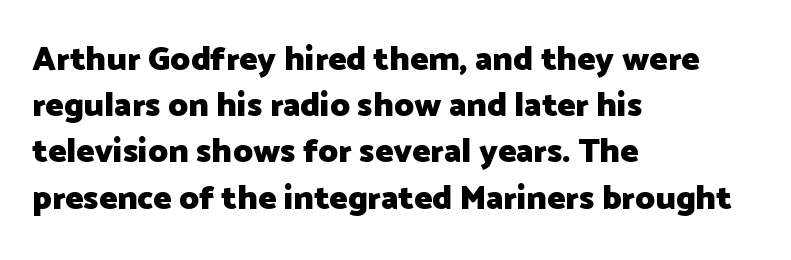
{"serif": "no", "italic": "no", "bold": "yes", "weight": "heavy", "width": "normal", "stroke_contrast": "low", "x_height": "medium", "monospaced": "no", "underline": "no", "align": "left", "line_spacing": "normal", "line_spacing_ratio": 1.36, "letter_spacing": "normal", "letter_spacing_em": 0.0, "glyph_px": 34}
